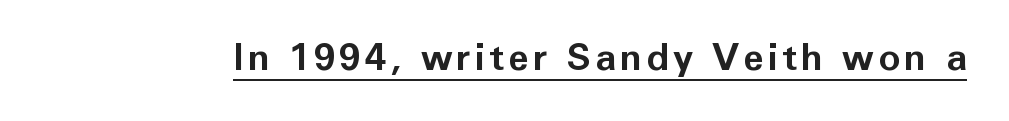
The lettering stays uniformly vertical, giving the passage a roman look. Beneath each row of characters lies a ruled line. Stroke terminals: plain, sans-serif. These lines carry a lot of weight — the face is fully bold. Spacing verdict: proportional, widths tailored to each character.
